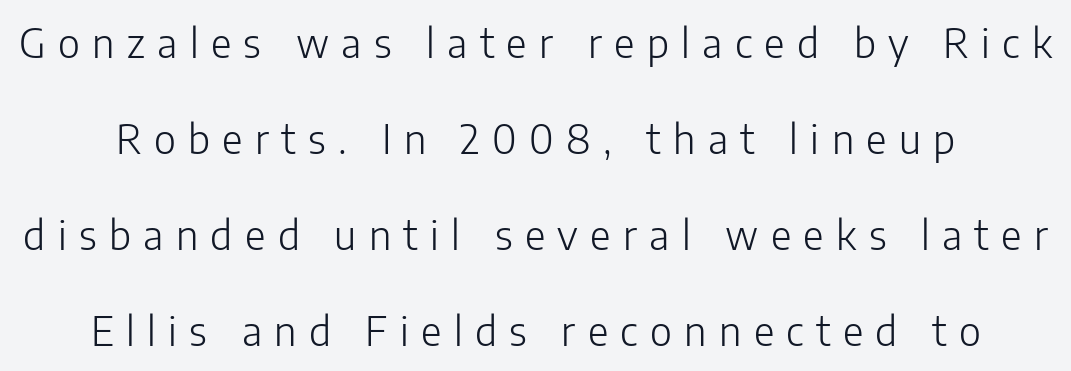
Horizontally, the lines are justified to the midpoint only. Quick note: underline off. This is sans-serif lettering, the kind often seen on screens and signage. The letterforms sit at book weight or below. Character widths vary here, with narrow letters taking less room than wide ones. What's the leading like? Stretched, with rows far apart.
